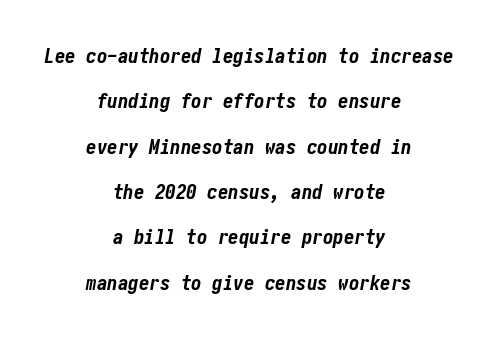
Q: Is the text bold? A: Yes.
Q: Is the text italic (slanted)? A: Yes, it leans right by about 10 degrees.
Q: Is the text underlined? A: No.
Q: How is the paragraph aligned? A: Centered.
Q: Is the spacing between letters normal or unusually wide? A: Normal.
Q: Is the spacing between lines tight, normal or loose? A: Loose.
